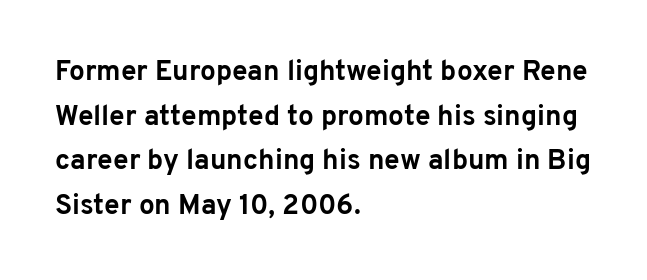
{"serif": "no", "italic": "no", "bold": "yes", "weight": "bold", "width": "normal", "stroke_contrast": "low", "x_height": "medium", "monospaced": "no", "underline": "no", "align": "left", "line_spacing": "normal", "line_spacing_ratio": 1.59, "letter_spacing": "normal", "letter_spacing_em": 0.0, "glyph_px": 28}
